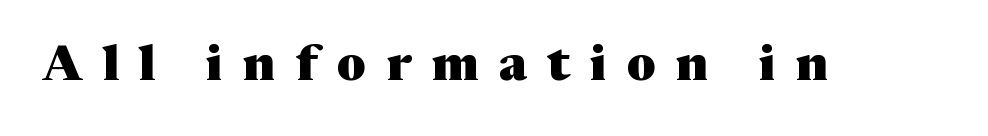
Q: Is the text bold? A: Yes.
Q: Is the text italic (slanted)? A: No, it is upright.
Q: Is the typeface a serif or a sans-serif typeface? A: Serif.
Q: Is the text underlined? A: No.
Q: Is the spacing between letters normal or unusually wide? A: Unusually wide.
Q: Width (condensed, normal, or wide)? A: Normal.
Q: Stroke contrast? A: Medium.
Q: x-height? A: Medium.
Q: Monospaced? A: No.
